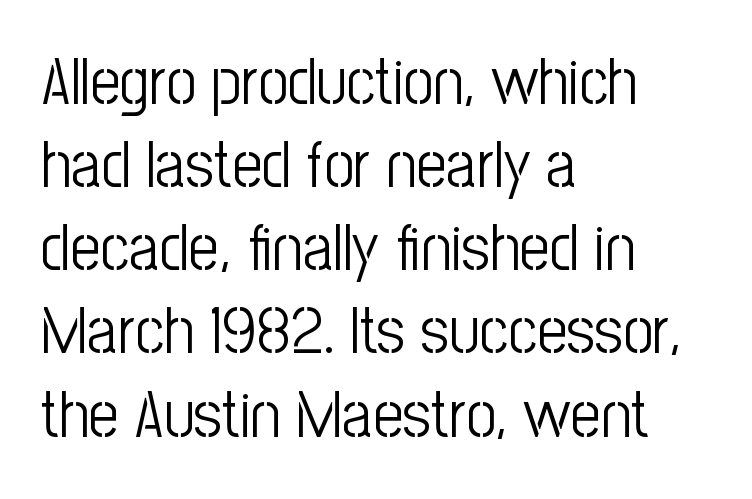
{"serif": "no", "italic": "no", "bold": "no", "weight": "light", "width": "condensed", "stroke_contrast": "low", "x_height": "medium", "monospaced": "no", "underline": "no", "align": "left", "line_spacing": "normal", "line_spacing_ratio": 1.26, "letter_spacing": "normal", "letter_spacing_em": 0.0, "glyph_px": 66}
